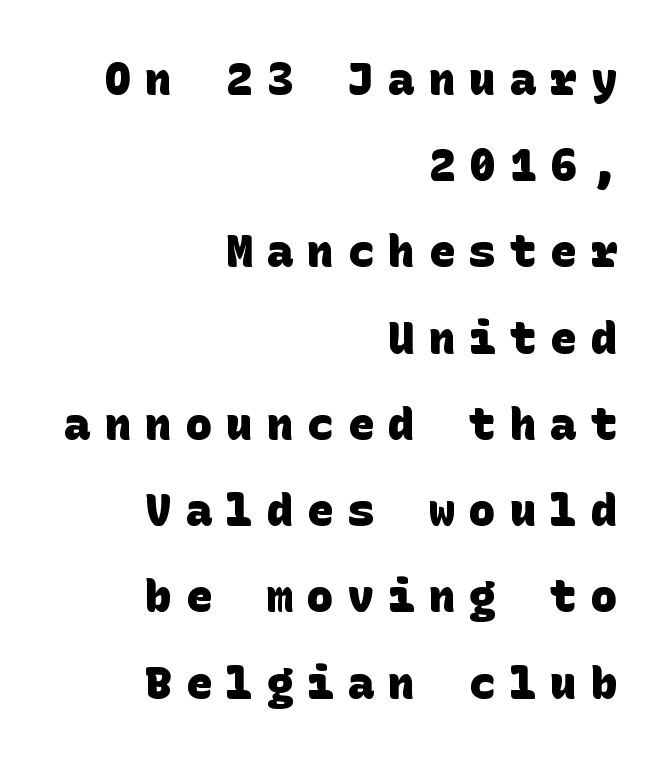
Summary of vertical rhythm: relaxed, with wide interline spacing. The words here are not underlined. What stands out about the letter spacing? Its width — letters are far apart. Stroke terminals: plain, sans-serif. The typesetting leans heavy: a genuine bold.
